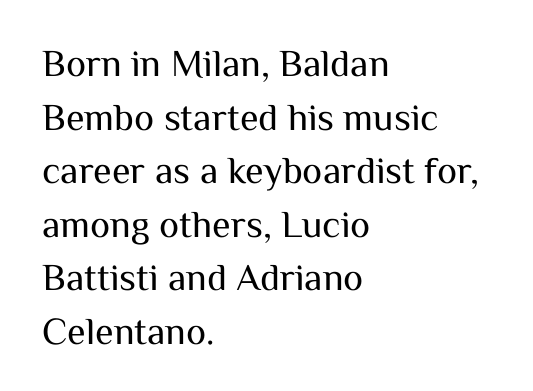
Q: Is the text bold? A: No.
Q: Is the text italic (slanted)? A: No, it is upright.
Q: Is the typeface a serif or a sans-serif typeface? A: Sans-serif.
Q: Is the text underlined? A: No.
Q: How is the paragraph aligned? A: Left-aligned.
Q: Is the spacing between letters normal or unusually wide? A: Normal.
Q: Is the spacing between lines tight, normal or loose? A: Normal.
Q: Width (condensed, normal, or wide)? A: Normal.
Q: Stroke contrast? A: Medium.
Q: x-height? A: Medium.
Q: Monospaced? A: No.
